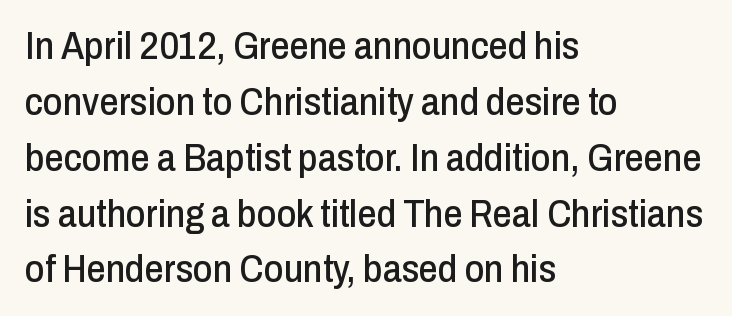
{"serif": "no", "italic": "no", "width": "condensed", "stroke_contrast": "low", "x_height": "medium", "monospaced": "no", "underline": "no", "align": "left", "line_spacing": "normal", "line_spacing_ratio": 1.47, "letter_spacing": "normal", "letter_spacing_em": 0.0, "glyph_px": 38}
